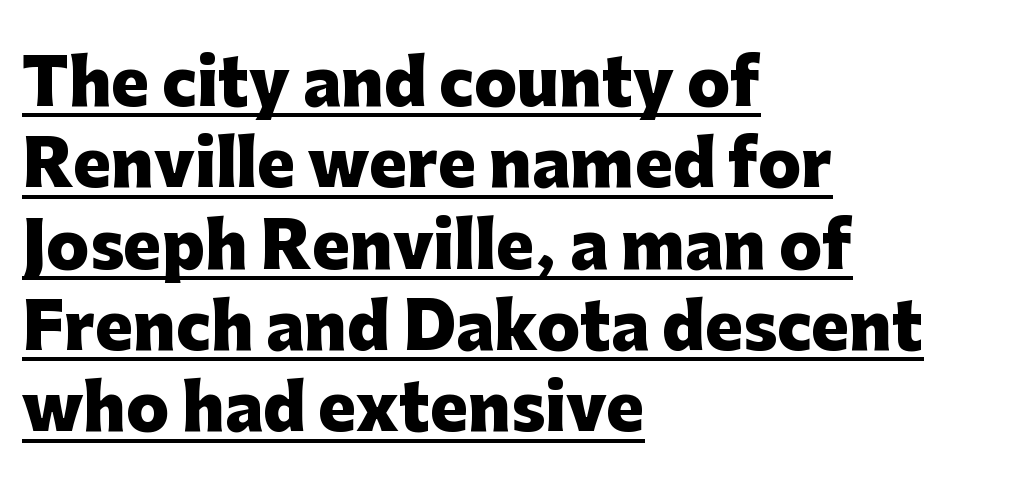
The image shows 63 px heavy sans-serif type, upright; set left-aligned, normal line spacing (1.29x), normal letter spacing, underlined; low stroke contrast and a medium x-height.
